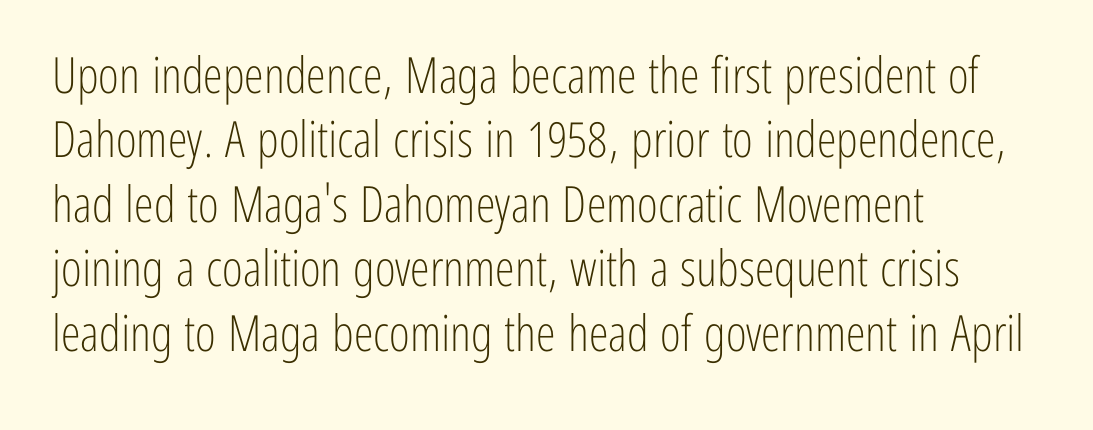
The image shows 50 px light, condensed sans-serif type, upright; set left-aligned, normal line spacing (1.29x), normal letter spacing, not underlined; low stroke contrast and a medium x-height.
